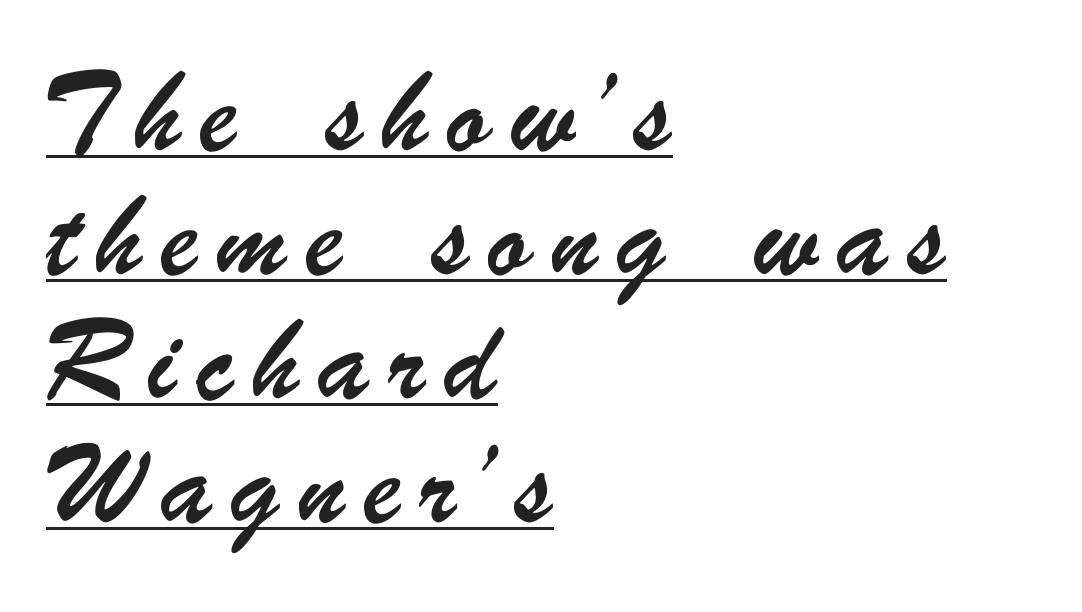
Q: Is the typeface a serif or a sans-serif typeface? A: Sans-serif.
Q: Is the text underlined? A: Yes.
Q: How is the paragraph aligned? A: Left-aligned.
Q: Is the spacing between letters normal or unusually wide? A: Unusually wide.
Q: Is the spacing between lines tight, normal or loose? A: Loose.
Q: Width (condensed, normal, or wide)? A: Condensed.
Q: Stroke contrast? A: Low.
Q: x-height? A: Small.
Q: Monospaced? A: No.
